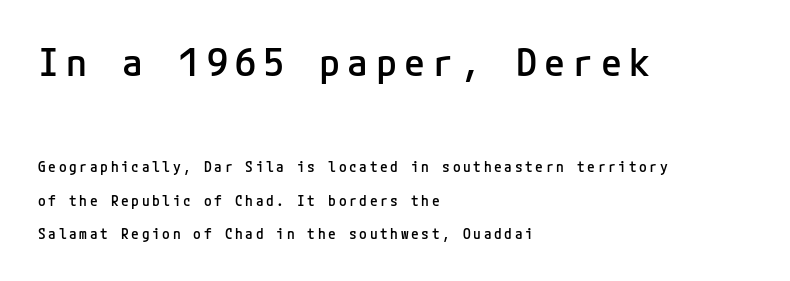
Serifs: no, the terminals of the letterforms are clean. Does the weight exceed regular? Yes, but only to semibold. The lines are quadded left. The area under the type is left untouched. Quick note: interline space is abundant.
